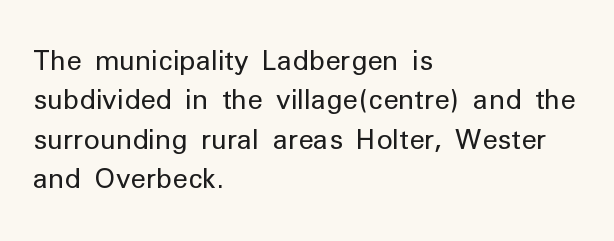
Q: Is the text bold? A: No.
Q: Is the text italic (slanted)? A: No, it is upright.
Q: Is the text underlined? A: No.
Q: How is the paragraph aligned? A: Left-aligned.
Q: Is the spacing between letters normal or unusually wide? A: Normal.
Q: Is the spacing between lines tight, normal or loose? A: Normal.
